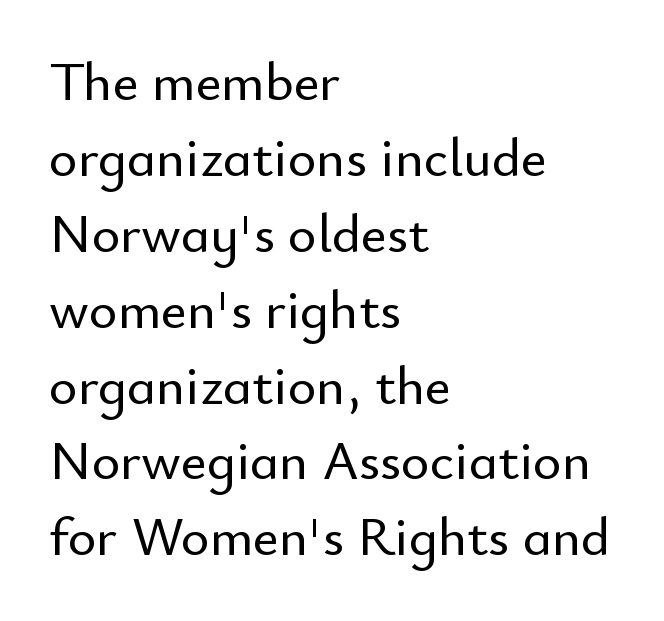
This rendering uses left alignment, leaving the right contour irregular. Think of a printed novel: that variable character pitch is what you see here. Observe the ordinary spacing: letters are neighbours, not strangers. Rule under the text: the space is simply empty. The designer left line spacing at the default.
